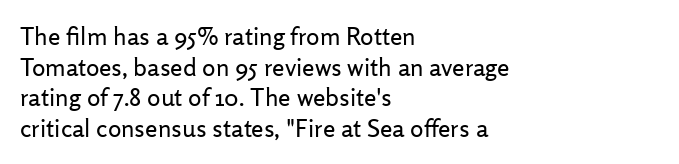
The image shows 25 px text type, upright; set left-aligned, line spacing 1.23x, normal letter spacing, not underlined.
